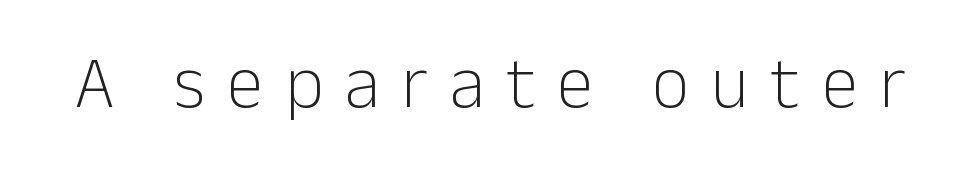
Q: Is the text bold? A: No.
Q: Is the text italic (slanted)? A: No, it is upright.
Q: Is the typeface a serif or a sans-serif typeface? A: Sans-serif.
Q: Is the text underlined? A: No.
Q: Is the spacing between letters normal or unusually wide? A: Unusually wide.
Q: Width (condensed, normal, or wide)? A: Normal.
Q: Stroke contrast? A: Low.
Q: x-height? A: Medium.
Q: Monospaced? A: No.
